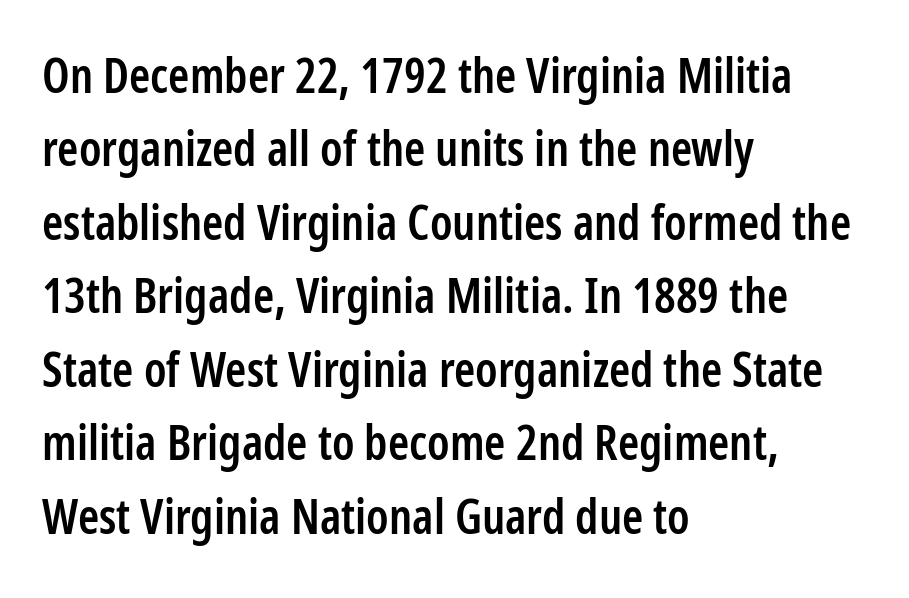
Q: Is the text bold? A: Semi-bold.
Q: Is the text italic (slanted)? A: No, it is upright.
Q: Is the typeface a serif or a sans-serif typeface? A: Sans-serif.
Q: Is the text underlined? A: No.
Q: How is the paragraph aligned? A: Left-aligned.
Q: Is the spacing between letters normal or unusually wide? A: Normal.
Q: Is the spacing between lines tight, normal or loose? A: Normal.
Q: Width (condensed, normal, or wide)? A: Condensed.
Q: Stroke contrast? A: Low.
Q: x-height? A: Medium.
Q: Monospaced? A: No.
